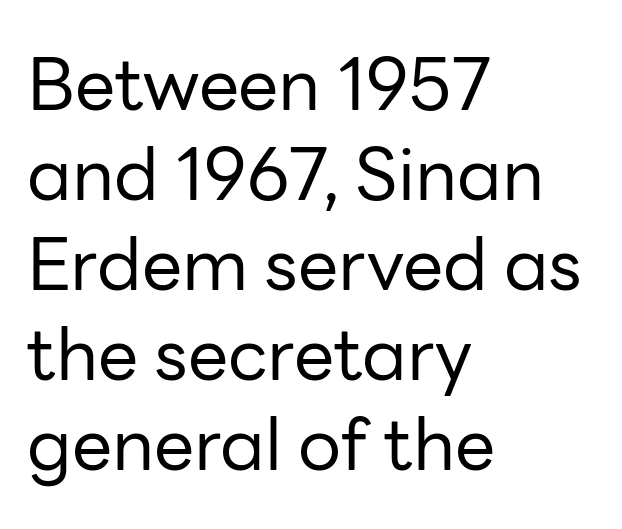
Weight: in the light-to-regular range. The designer went with a sans here, leaving each stem footless. The letters stand straight up with perfectly vertical stems. Is the letter spacing exaggerated? No — it looks like the ordinary default.
